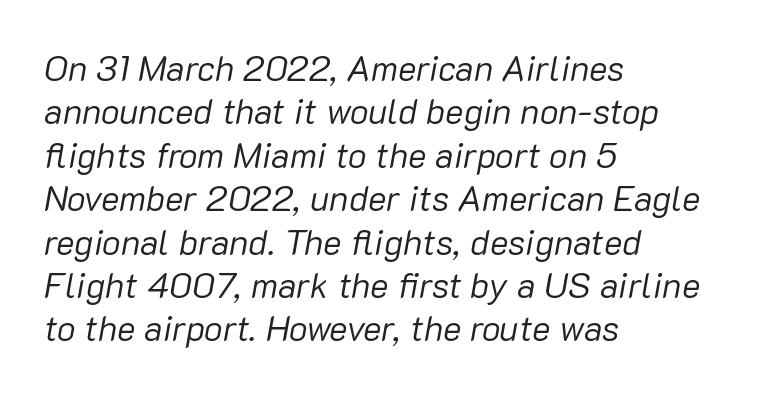
The weight would be labelled regular, book, light, or lighter still. Inter-character spacing is left at the font's built-in metrics. Looking at the ascenders, they clearly lean. Is the block centered? No — it sits flush against the left margin. Do the characters align in a grid? No, the font is proportional. Lines of text with bare space underneath.
